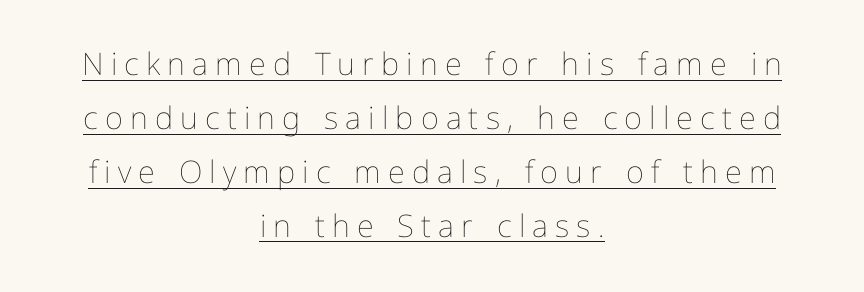
Q: Is the text bold? A: No.
Q: Is the text italic (slanted)? A: No, it is upright.
Q: Is the text underlined? A: Yes.
Q: How is the paragraph aligned? A: Centered.
Q: Is the spacing between letters normal or unusually wide? A: Unusually wide.
Q: Width (condensed, normal, or wide)? A: Condensed.
Q: Stroke contrast? A: Low.
Q: x-height? A: Medium.
Q: Monospaced? A: No.
